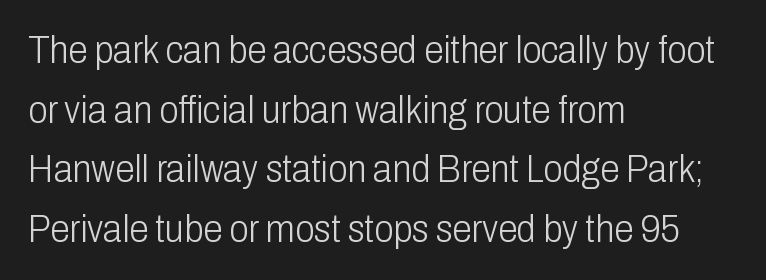
{"serif": "no", "italic": "no", "bold": "no", "weight": "light", "width": "condensed", "stroke_contrast": "low", "x_height": "medium", "monospaced": "no", "underline": "no", "align": "left", "line_spacing": "normal", "line_spacing_ratio": 1.53, "letter_spacing": "normal", "letter_spacing_em": 0.0, "glyph_px": 39}
